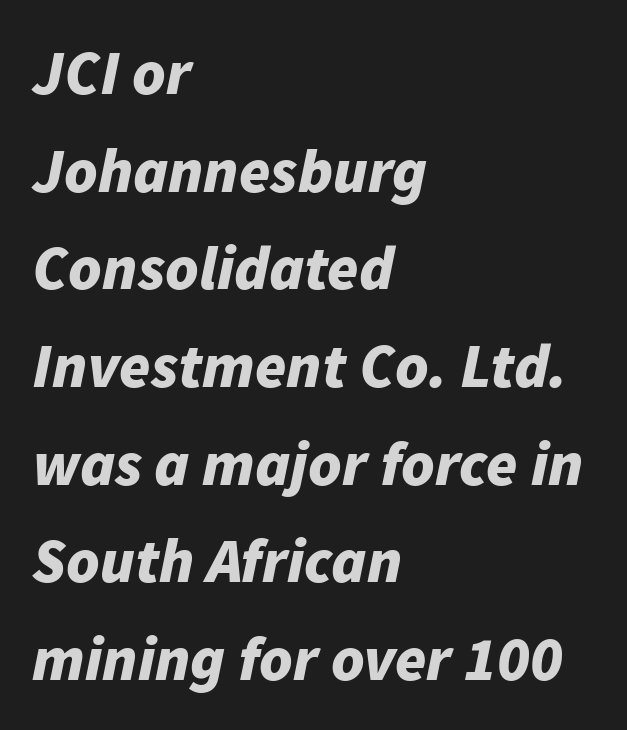
The image shows 63 px bold type, italic (leaning right); set left-aligned, normal line spacing (1.55x), normal letter spacing, not underlined; low stroke contrast and a medium x-height.
